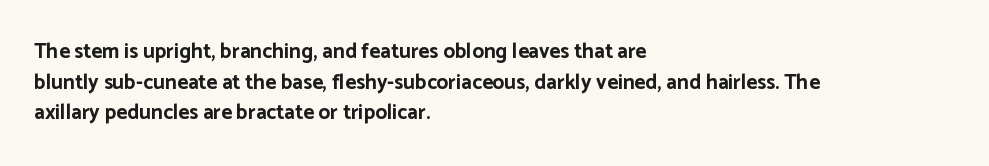
Glyph-to-glyph distance matches everyday printed text. If you drew a line through each stem, it would be perfectly vertical. Horizontal bands of white between lines are of average thickness. Type without underlining. The glyphs have the mass of a bold cut.
